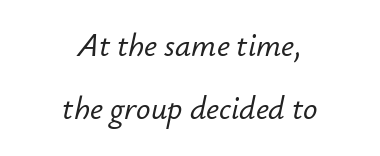
{"italic": "yes", "lean": "right", "slant_degrees": 12, "width": "normal", "stroke_contrast": "low", "x_height": "small", "monospaced": "no", "underline": "no", "align": "center", "line_spacing": "loose", "line_spacing_ratio": 1.98, "letter_spacing": "normal", "letter_spacing_em": 0.0, "glyph_px": 32}
